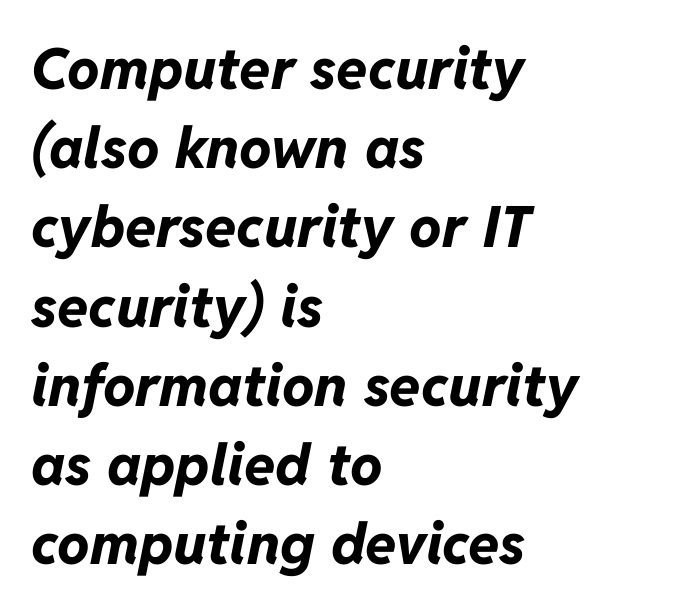
Q: Is the text bold? A: Yes.
Q: Is the text italic (slanted)? A: Yes, it leans right by about 11 degrees.
Q: Is the text underlined? A: No.
Q: How is the paragraph aligned? A: Left-aligned.
Q: Is the spacing between letters normal or unusually wide? A: Normal.
Q: Is the spacing between lines tight, normal or loose? A: Normal.
Q: Width (condensed, normal, or wide)? A: Normal.
Q: Stroke contrast? A: Low.
Q: x-height? A: Medium.
Q: Monospaced? A: No.
